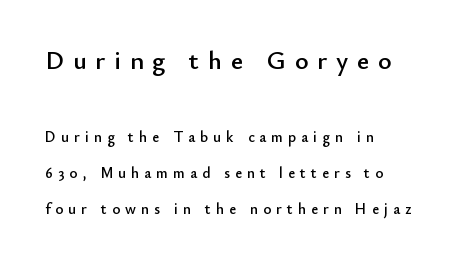
Type size steps down from the first block to the second. A roman cut, with each character standing at attention. Successive baselines arrive slowly, with a big drop between each. Layout note: lines flush left. Lines of text with bare space underneath. Tracking value appears strongly positive — letters spread wide.
